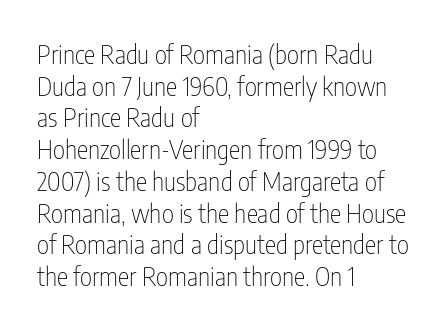
{"italic": "no", "bold": "no", "underline": "no", "align": "left", "line_spacing_ratio": 1.22, "letter_spacing": "normal", "letter_spacing_em": 0.0, "glyph_px": 26}
